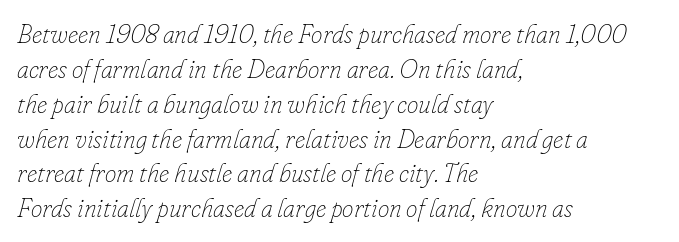
{"italic": "yes", "lean": "right", "slant_degrees": 16, "bold": "no", "underline": "no", "align": "left", "line_spacing": "normal", "line_spacing_ratio": 1.34, "letter_spacing": "normal", "letter_spacing_em": 0.0, "glyph_px": 26}
